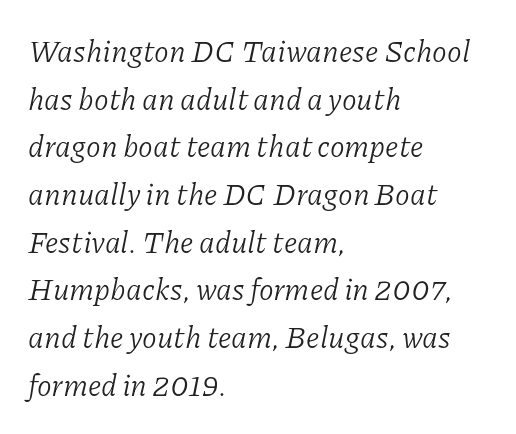
The image shows 30 px light serif type, italic (leaning right); set left-aligned, normal line spacing (1.59x), normal letter spacing, not underlined; low stroke contrast and a medium x-height.
